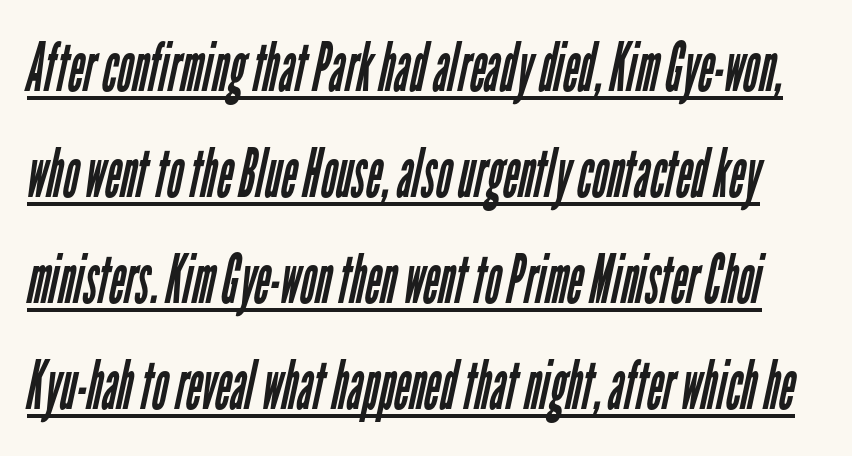
{"serif": "no", "bold": "no", "weight": "regular", "width": "condensed", "stroke_contrast": "low", "x_height": "medium", "monospaced": "no", "underline": "yes", "line_spacing": "normal", "line_spacing_ratio": 1.56, "letter_spacing": "normal", "letter_spacing_em": 0.0, "glyph_px": 68}
